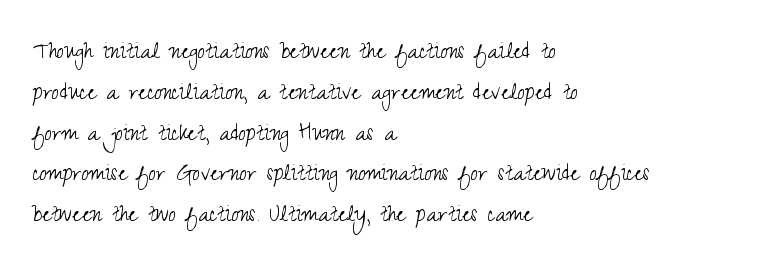
The passage shown stacks its lines at a standard gap. Plain, unruled lines of type. Summary of weight: not heavy and not bold. The rendering keeps characters at their native spacing. Notice how the stems are strictly vertical — no italics here.
